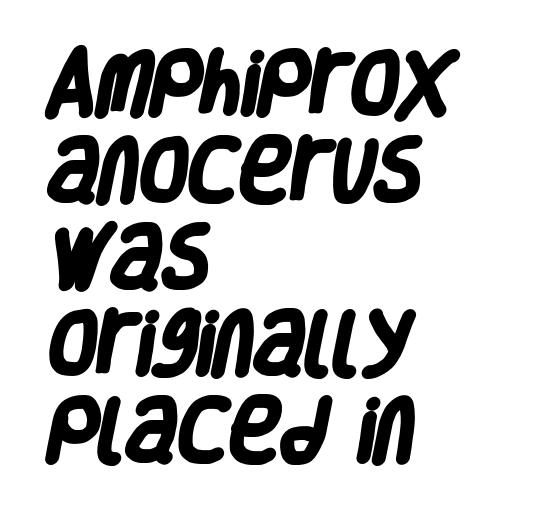
The image shows 70 px heavy, condensed sans-serif type; set left-aligned, line spacing 1.24x, normal letter spacing, not underlined; low stroke contrast and a large x-height.
